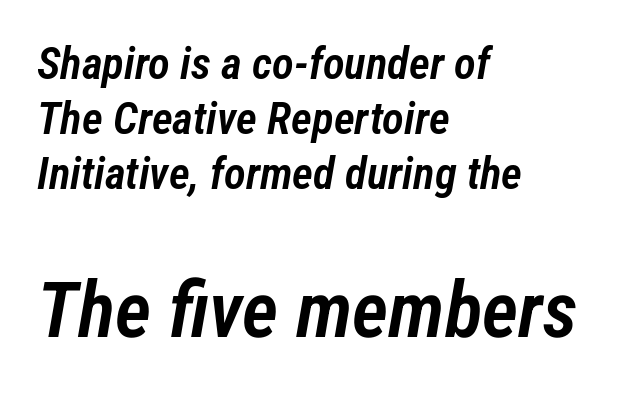
Does the copy run flush right? No — it runs flush left. Note the varied advance widths — an 'i' is clearly narrower than an 'm'. Emphasis by weight is partial: semibold. The space beneath each line is pristine and unruled. The following chunk of copy outweighs the initial chunk in type size. Looking at the ascenders, they clearly lean.
